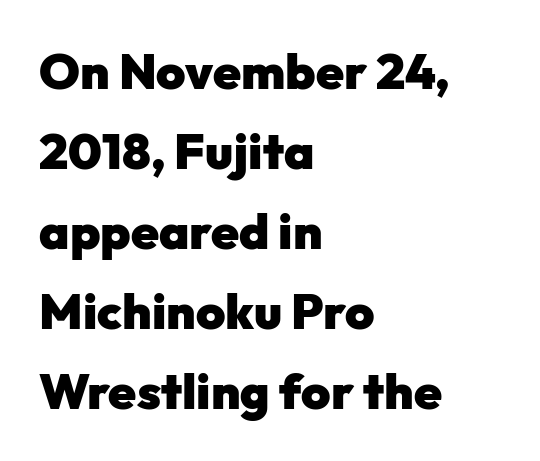
The image shows 50 px heavy sans-serif type, upright; set left-aligned, normal line spacing (1.6x), normal letter spacing, not underlined; low stroke contrast and a medium x-height.
